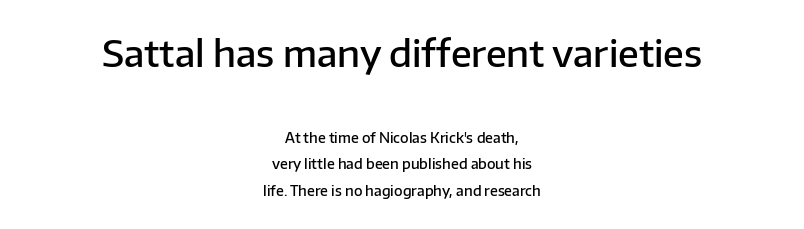
The image shows 37 px semibold sans-serif type, upright; set centered, loose line spacing (1.9x), normal letter spacing, not underlined; the first (top) block is 2.64x larger; low stroke contrast and a medium x-height.
